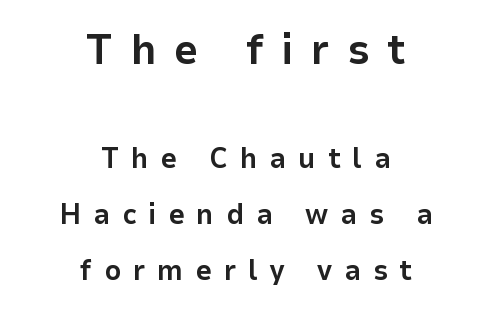
Q: Is the text bold? A: Yes.
Q: Is the text italic (slanted)? A: No, it is upright.
Q: Is the typeface a serif or a sans-serif typeface? A: Sans-serif.
Q: Is the text underlined? A: No.
Q: How is the paragraph aligned? A: Centered.
Q: Is the spacing between letters normal or unusually wide? A: Unusually wide.
Q: Is the spacing between lines tight, normal or loose? A: Loose.
Q: Which block of text is set in a larger size, the first (top) or the second (bottom)? A: The first (top) one.
Q: Width (condensed, normal, or wide)? A: Normal.
Q: Stroke contrast? A: Low.
Q: x-height? A: Medium.
Q: Monospaced? A: No.
